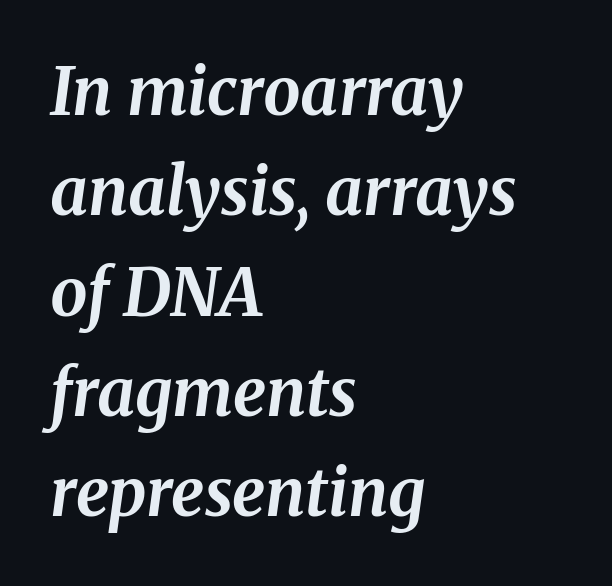
Q: Is the text bold? A: Yes.
Q: Is the text italic (slanted)? A: Yes, it leans right by about 8 degrees.
Q: Is the text underlined? A: No.
Q: How is the paragraph aligned? A: Left-aligned.
Q: Is the spacing between letters normal or unusually wide? A: Normal.
Q: Is the spacing between lines tight, normal or loose? A: Normal.
Q: Width (condensed, normal, or wide)? A: Normal.
Q: Stroke contrast? A: Medium.
Q: x-height? A: Medium.
Q: Monospaced? A: No.
